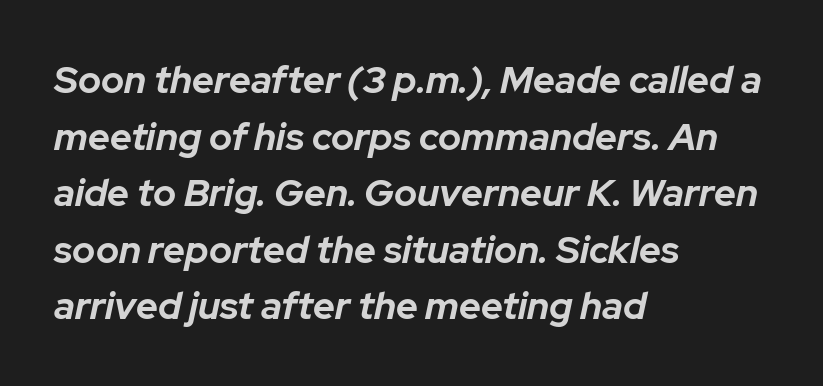
Q: Is the text bold? A: Yes.
Q: Is the text italic (slanted)? A: Yes, it leans right by about 12 degrees.
Q: Is the text underlined? A: No.
Q: How is the paragraph aligned? A: Left-aligned.
Q: Is the spacing between letters normal or unusually wide? A: Normal.
Q: Is the spacing between lines tight, normal or loose? A: Normal.
Q: Width (condensed, normal, or wide)? A: Normal.
Q: Stroke contrast? A: Low.
Q: x-height? A: Medium.
Q: Monospaced? A: No.
